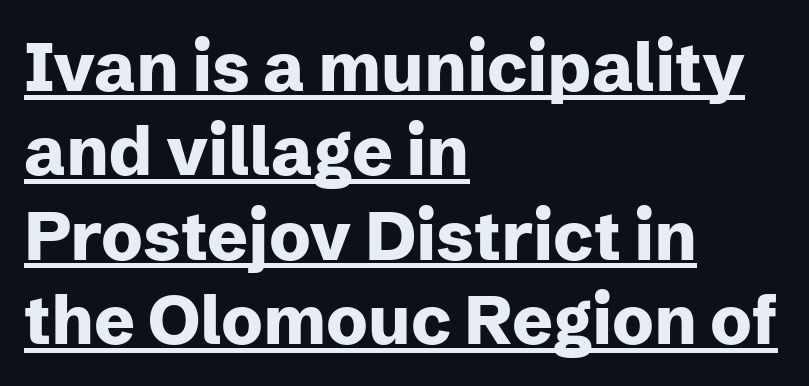
Looks like regular typesetting: each glyph gets only the width it needs. In terms of letterform style, serifs are entirely absent. The typesetter chose a ragged-right arrangement here. Emphasis by weight is at full strength: bold. This sample carries an underscore along the baseline area. Do the letters lean? They stand straight.
